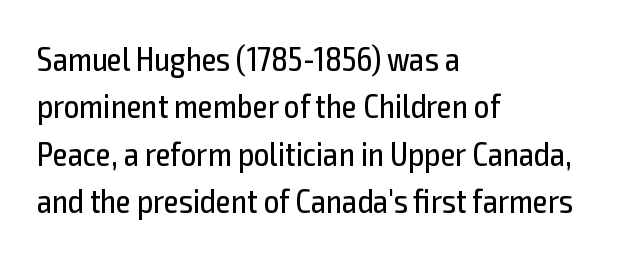
{"serif": "no", "italic": "no", "bold": "no", "weight": "regular", "width": "condensed", "x_height": "medium", "monospaced": "no", "underline": "no", "align": "left", "line_spacing": "normal", "line_spacing_ratio": 1.39, "letter_spacing": "normal", "letter_spacing_em": 0.0, "glyph_px": 34}
